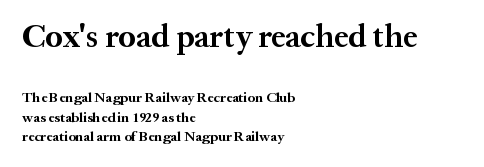
{"serif": "yes", "italic": "no", "bold": "yes", "weight": "bold", "width": "normal", "stroke_contrast": "medium", "x_height": "medium", "monospaced": "no", "underline": "no", "align": "left", "line_spacing": "normal", "line_spacing_ratio": 1.37, "letter_spacing": "normal", "letter_spacing_em": 0.0, "larger_block": "first", "size_ratio": 2.29, "glyph_px": 32}
